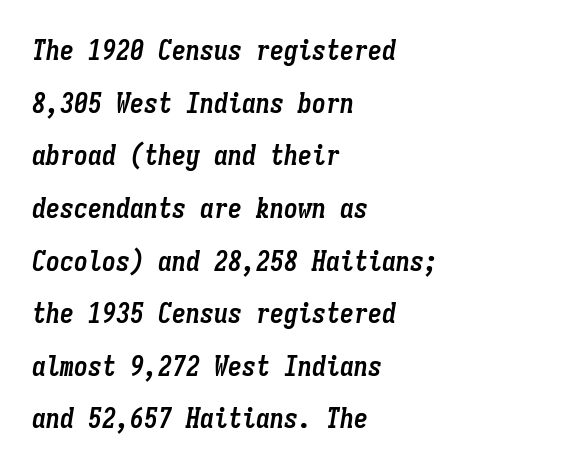
Q: Is the text bold? A: Yes.
Q: Is the text italic (slanted)? A: Yes, it leans right by about 9 degrees.
Q: Is the text underlined? A: No.
Q: How is the paragraph aligned? A: Left-aligned.
Q: Is the spacing between letters normal or unusually wide? A: Normal.
Q: Width (condensed, normal, or wide)? A: Condensed.
Q: Stroke contrast? A: Low.
Q: x-height? A: Medium.
Q: Monospaced? A: Yes.
